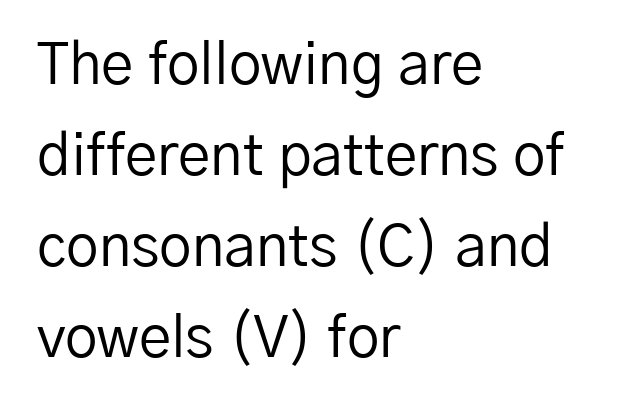
Q: Is the text bold? A: No.
Q: Is the text italic (slanted)? A: No, it is upright.
Q: Is the typeface a serif or a sans-serif typeface? A: Sans-serif.
Q: Is the text underlined? A: No.
Q: How is the paragraph aligned? A: Left-aligned.
Q: Is the spacing between letters normal or unusually wide? A: Normal.
Q: Is the spacing between lines tight, normal or loose? A: Normal.
Q: Width (condensed, normal, or wide)? A: Normal.
Q: Stroke contrast? A: Low.
Q: x-height? A: Medium.
Q: Monospaced? A: No.
